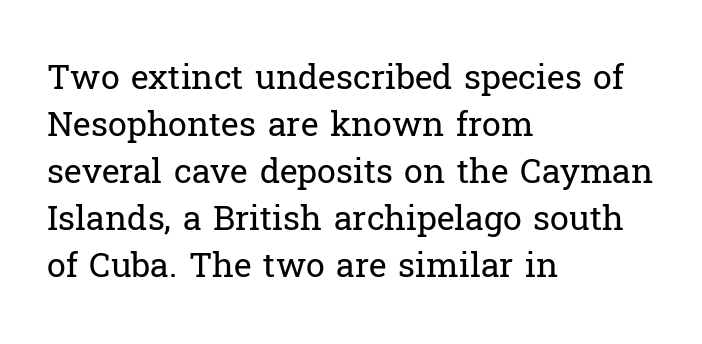
The image shows 34 px regular-weight serif type, upright; set left-aligned, normal line spacing (1.38x), normal letter spacing, not underlined; low stroke contrast and a medium x-height.
